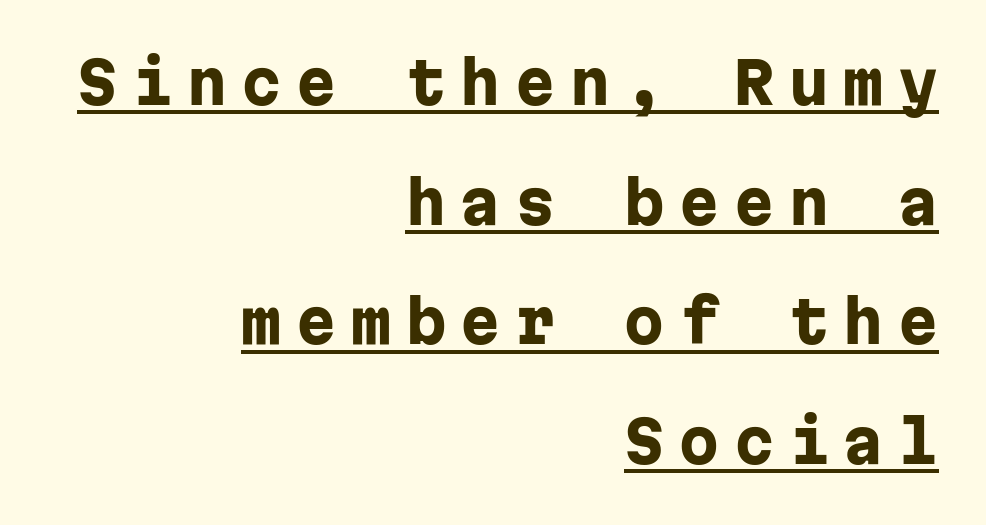
Q: Is the text bold? A: Yes.
Q: Is the text italic (slanted)? A: No, it is upright.
Q: Is the typeface a serif or a sans-serif typeface? A: Sans-serif.
Q: Is the text underlined? A: Yes.
Q: How is the paragraph aligned? A: Right-aligned.
Q: Is the spacing between letters normal or unusually wide? A: Unusually wide.
Q: Is the spacing between lines tight, normal or loose? A: Loose.
Q: Width (condensed, normal, or wide)? A: Normal.
Q: Stroke contrast? A: Low.
Q: x-height? A: Medium.
Q: Monospaced? A: Yes.
